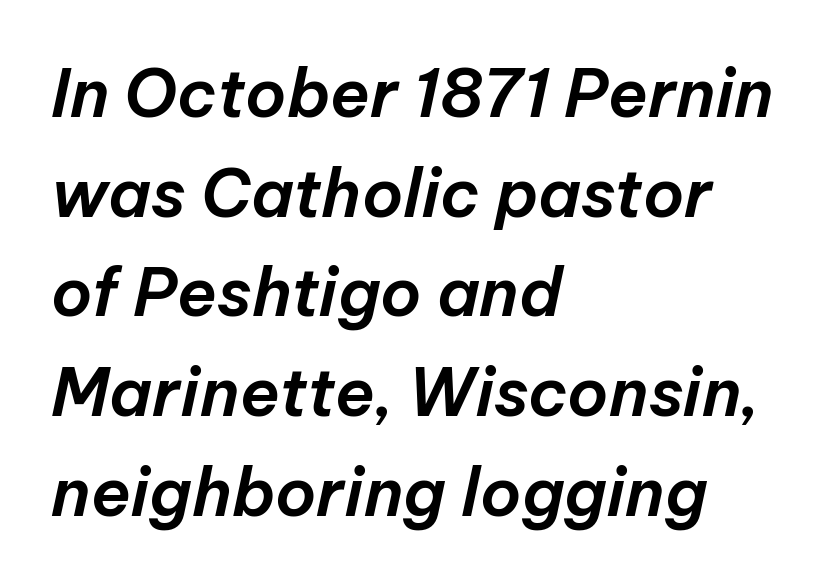
Q: Is the text italic (slanted)? A: Yes, it leans right by about 12 degrees.
Q: Is the text underlined? A: No.
Q: How is the paragraph aligned? A: Left-aligned.
Q: Is the spacing between letters normal or unusually wide? A: Normal.
Q: Is the spacing between lines tight, normal or loose? A: Normal.
Q: Width (condensed, normal, or wide)? A: Normal.
Q: Stroke contrast? A: Low.
Q: x-height? A: Medium.
Q: Monospaced? A: No.
